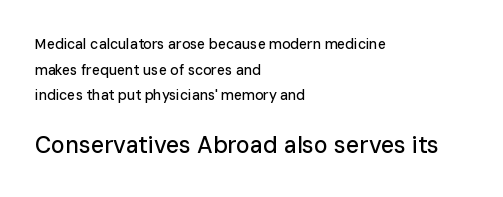
Q: Is the text italic (slanted)? A: No, it is upright.
Q: Is the text underlined? A: No.
Q: How is the paragraph aligned? A: Left-aligned.
Q: Is the spacing between letters normal or unusually wide? A: Normal.
Q: Which block of text is set in a larger size, the first (top) or the second (bottom)? A: The second (bottom) one.
